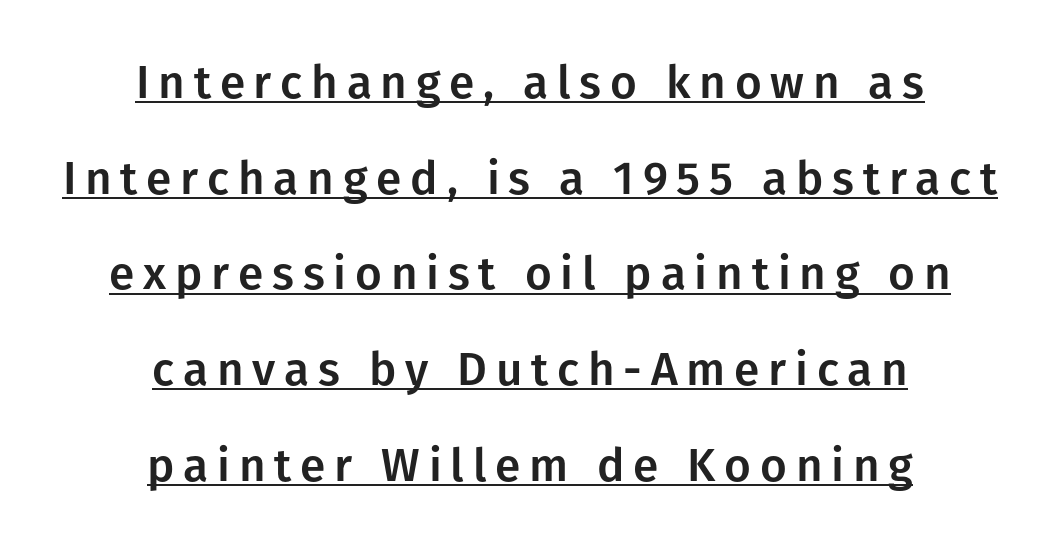
These lines are rendered in a variable-pitch font. Neither beginnings nor endings align; midpoints do. The face used here appears with an underline applied. This sample uses an upright cut, with every glyph sitting square on the baseline. These lines stand farther apart than default settings would place them. Type style note: lacks serifs.
